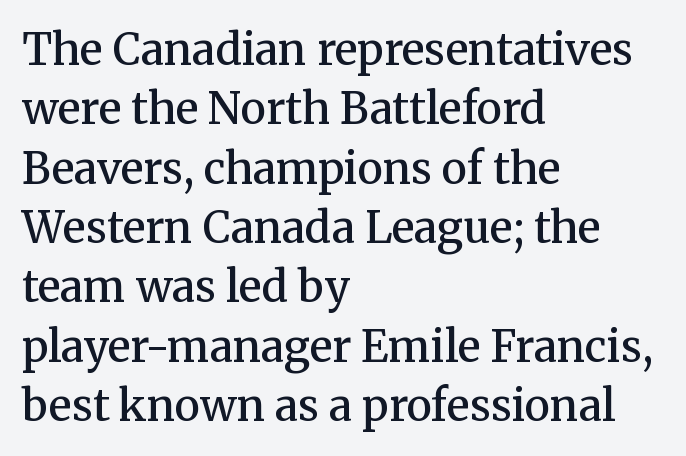
Q: Is the text bold? A: Semi-bold.
Q: Is the text italic (slanted)? A: No, it is upright.
Q: Is the typeface a serif or a sans-serif typeface? A: Serif.
Q: Is the text underlined? A: No.
Q: How is the paragraph aligned? A: Left-aligned.
Q: Is the spacing between letters normal or unusually wide? A: Normal.
Q: Is the spacing between lines tight, normal or loose? A: Normal.
Q: Width (condensed, normal, or wide)? A: Normal.
Q: Stroke contrast? A: Medium.
Q: x-height? A: Medium.
Q: Monospaced? A: No.
